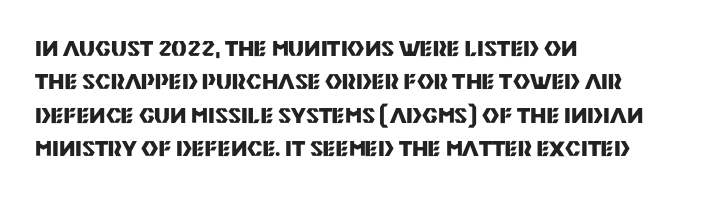
Q: Is the text bold? A: Yes.
Q: Is the text italic (slanted)? A: No, it is upright.
Q: Is the text underlined? A: No.
Q: How is the paragraph aligned? A: Left-aligned.
Q: Is the spacing between letters normal or unusually wide? A: Normal.
Q: Is the spacing between lines tight, normal or loose? A: Normal.
